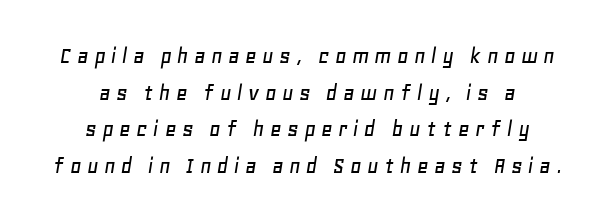
The image shows 25 px text type, italic (leaning right); set centered, normal line spacing (1.47x), unusually wide letter spacing (+0.21 em), not underlined.
